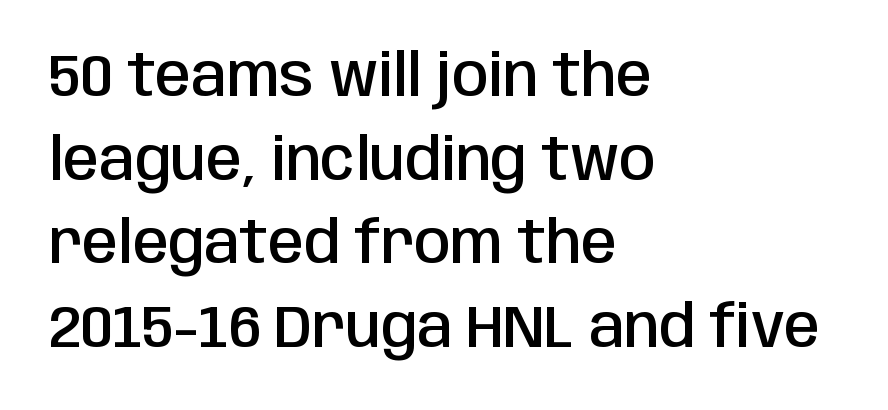
The image shows 58 px semibold, condensed sans-serif type, upright; set left-aligned, normal line spacing (1.44x), normal letter spacing, not underlined; low stroke contrast and a large x-height.
